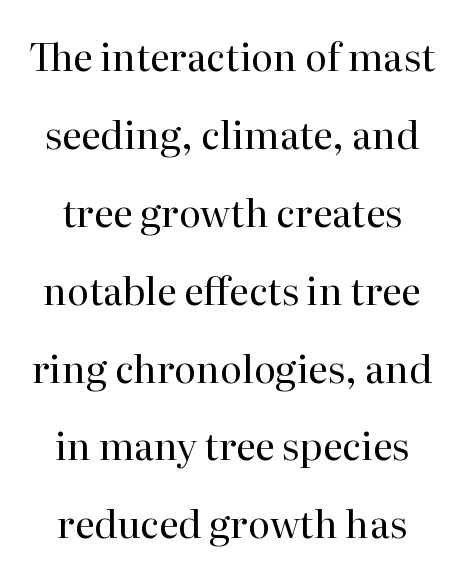
{"serif": "yes", "italic": "no", "bold": "no", "weight": "regular", "width": "normal", "stroke_contrast": "high", "x_height": "medium", "monospaced": "no", "underline": "no", "align": "center", "line_spacing": "loose", "line_spacing_ratio": 2.05, "letter_spacing": "normal", "letter_spacing_em": 0.0, "glyph_px": 38}
